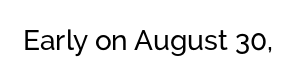
Q: Is the text italic (slanted)? A: No, it is upright.
Q: Is the typeface a serif or a sans-serif typeface? A: Sans-serif.
Q: Is the text underlined? A: No.
Q: Is the spacing between letters normal or unusually wide? A: Normal.
Q: Width (condensed, normal, or wide)? A: Normal.
Q: Stroke contrast? A: Low.
Q: x-height? A: Medium.
Q: Monospaced? A: No.
